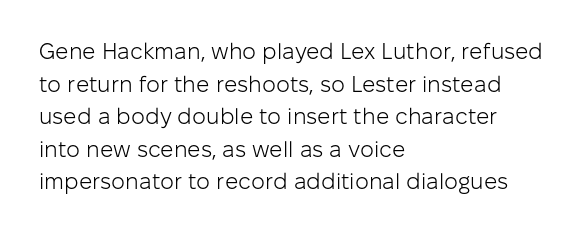
{"italic": "no", "bold": "no", "underline": "no", "align": "left", "line_spacing": "normal", "line_spacing_ratio": 1.48, "letter_spacing": "normal", "letter_spacing_em": 0.0, "glyph_px": 22}
